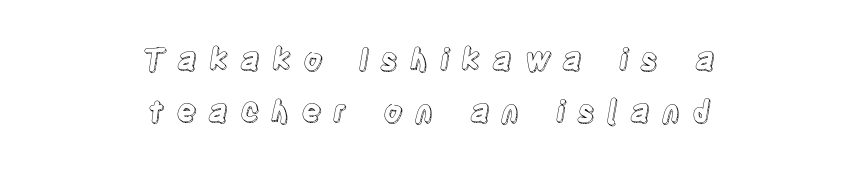
Loose tracking; the words dissolve into strings of separated letters. Only glyphs here, with clear space below each row. Is the block centered? Yes — each line is placed symmetrically about the middle. Think of a printed novel: that variable character pitch is what you see here.
